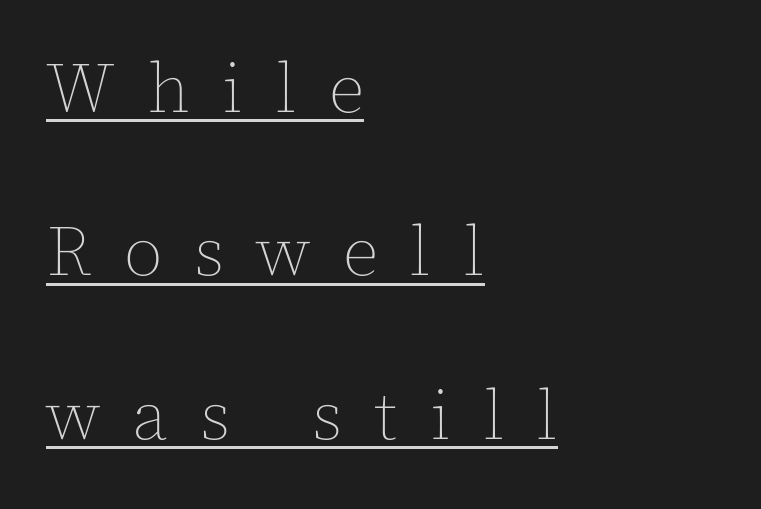
{"italic": "no", "bold": "no", "weight": "thin", "width": "normal", "x_height": "medium", "monospaced": "no", "underline": "yes", "align": "left", "line_spacing": "loose", "line_spacing_ratio": 2.3, "letter_spacing": "wide", "letter_spacing_em": 0.45, "glyph_px": 71}
